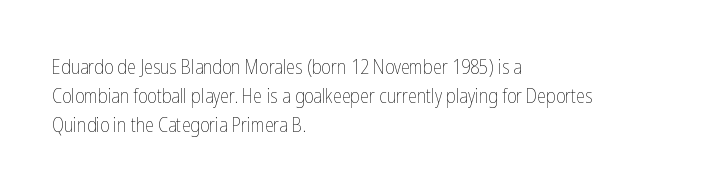
The image shows 20 px text type, upright; set left-aligned, normal line spacing (1.44x), normal letter spacing, not underlined.
